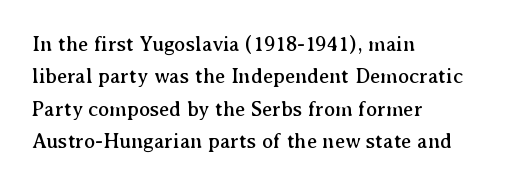
{"italic": "no", "underline": "no", "align": "left", "line_spacing": "normal", "line_spacing_ratio": 1.54, "letter_spacing": "normal", "letter_spacing_em": 0.0, "glyph_px": 21}
